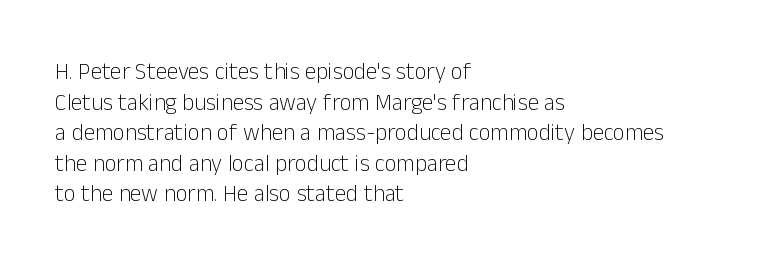
Q: Is the text bold? A: No.
Q: Is the text italic (slanted)? A: No, it is upright.
Q: Is the text underlined? A: No.
Q: How is the paragraph aligned? A: Left-aligned.
Q: Is the spacing between letters normal or unusually wide? A: Normal.
Q: Is the spacing between lines tight, normal or loose? A: Normal.
